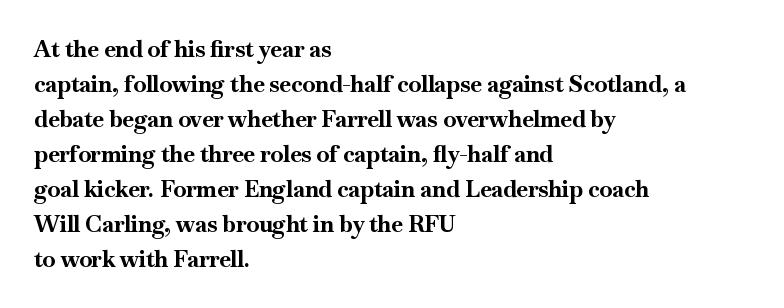
{"italic": "no", "bold": "yes", "underline": "no", "align": "left", "line_spacing": "normal", "line_spacing_ratio": 1.52, "letter_spacing": "normal", "letter_spacing_em": 0.0, "glyph_px": 23}
